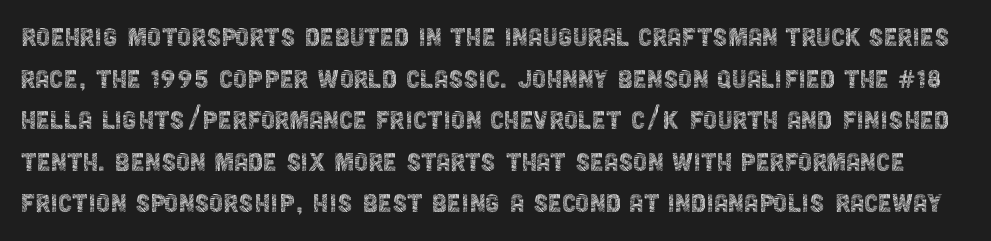
Anything drawn beneath the words? Only blank space. Heaviness? Minimal to ordinary, like unemphasized prose. Characters remain perfectly vertical along every line. Is this a fixed-width face? No — the glyphs have proportional, varying widths. A sans-serif font was chosen for this passage. Vertical spacing — default.
